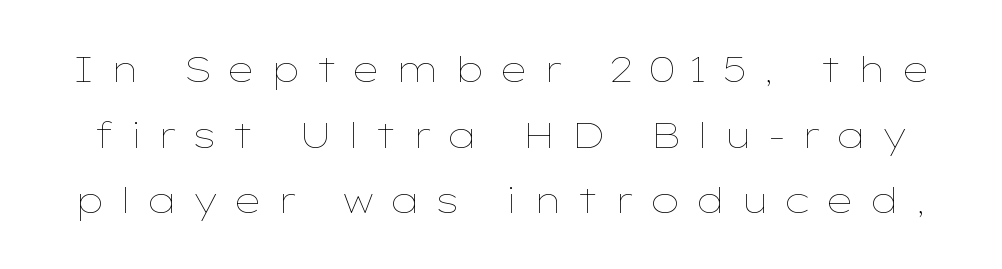
Q: Is the text bold? A: No.
Q: Is the text italic (slanted)? A: No, it is upright.
Q: Is the text underlined? A: No.
Q: Is the spacing between letters normal or unusually wide? A: Unusually wide.
Q: Width (condensed, normal, or wide)? A: Wide.
Q: Stroke contrast? A: Low.
Q: x-height? A: Medium.
Q: Monospaced? A: No.
